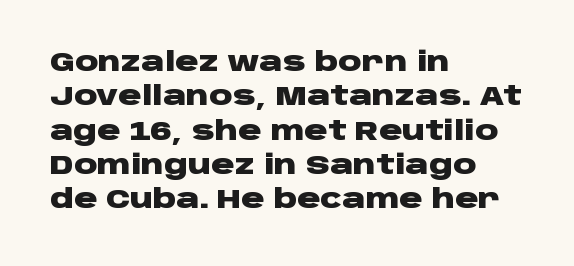
{"italic": "no", "bold": "yes", "underline": "no", "align": "left", "line_spacing": "normal", "line_spacing_ratio": 1.32, "letter_spacing": "normal", "letter_spacing_em": 0.0, "glyph_px": 26}
